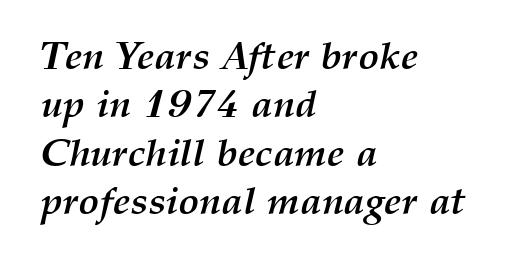
The typography opts for an oblique posture over an upright one. There is no visible air inserted between adjacent glyphs. Beneath every word, the page is bare. Each glyph is drawn with heavy, bold strokes.
